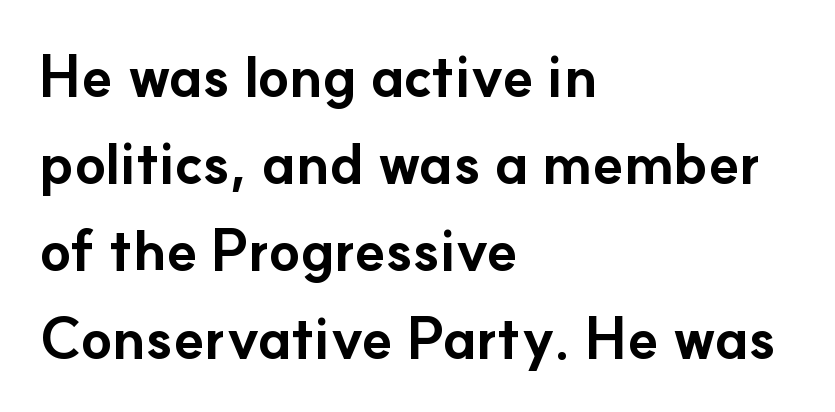
The compositor pushed each line to the left boundary. These lines carry a lot of weight — the face is fully bold. Think of a printed novel: that variable character pitch is what you see here. The passage shown is not underscored anywhere.
